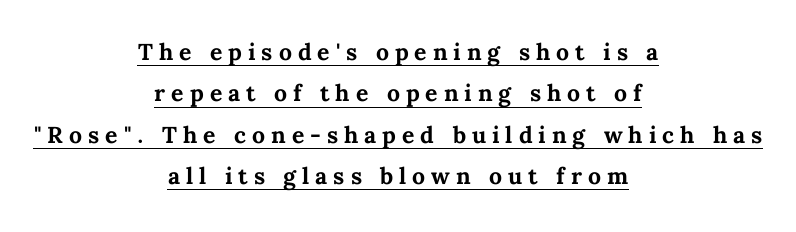
The typesetter chose a symmetrical, centered arrangement here. How are the letters spaced? Widely, with obvious added tracking. Emphasis is given by a line drawn under the lettering. The font is running at its bold setting. This is roman type, the default non-slanted kind.
